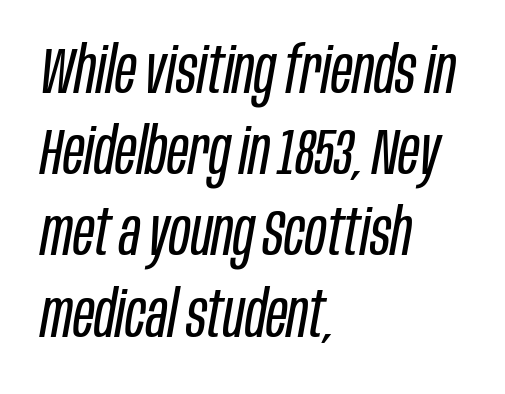
Q: Is the text bold? A: No.
Q: Is the text italic (slanted)? A: Yes, it leans right by about 10 degrees.
Q: Is the text underlined? A: No.
Q: How is the paragraph aligned? A: Left-aligned.
Q: Is the spacing between letters normal or unusually wide? A: Normal.
Q: Is the spacing between lines tight, normal or loose? A: Normal.
Q: Width (condensed, normal, or wide)? A: Condensed.
Q: Stroke contrast? A: Low.
Q: x-height? A: Large.
Q: Monospaced? A: No.
